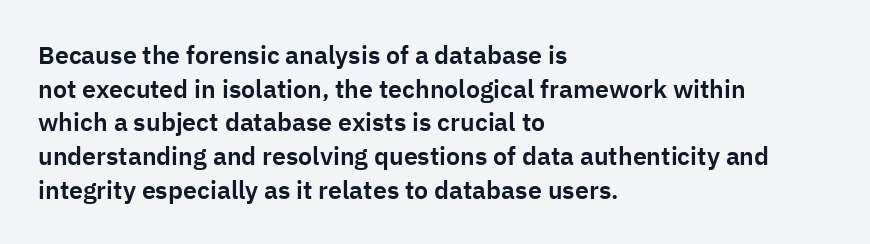
Q: Is the text italic (slanted)? A: No, it is upright.
Q: Is the text underlined? A: No.
Q: How is the paragraph aligned? A: Left-aligned.
Q: Is the spacing between letters normal or unusually wide? A: Normal.
Q: Is the spacing between lines tight, normal or loose? A: Normal.
